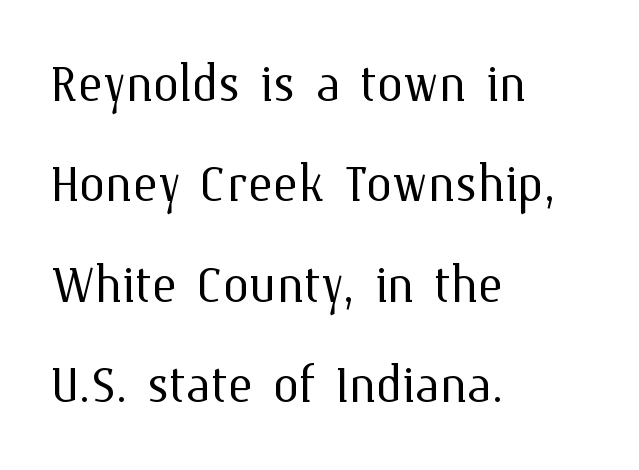
The image shows 66 px light type, upright; set left-aligned, normal line spacing (1.52x), normal letter spacing, not underlined; medium stroke contrast and a medium x-height.
